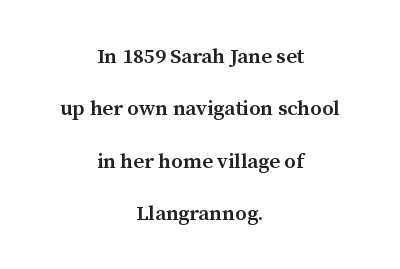
The image shows 21 px text type, upright; set centered, loose line spacing (2.49x), normal letter spacing, not underlined.
